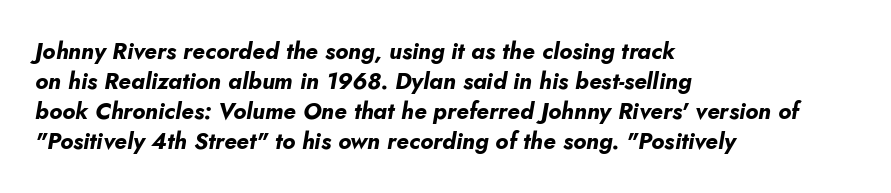
{"italic": "yes", "lean": "right", "slant_degrees": 10, "bold": "yes", "underline": "no", "align": "left", "line_spacing": "normal", "line_spacing_ratio": 1.3, "letter_spacing": "normal", "letter_spacing_em": 0.0, "glyph_px": 23}
